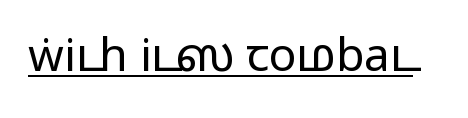
The image shows 46 px wide sans-serif type, upright; set normal letter spacing, underlined; medium stroke contrast.
